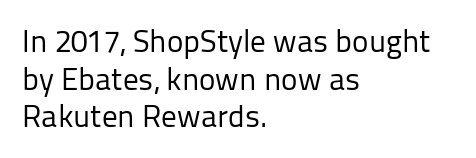
The image shows 31 px regular-weight sans-serif type, upright; set left-aligned, line spacing 1.21x, normal letter spacing, not underlined; low stroke contrast and a medium x-height.
